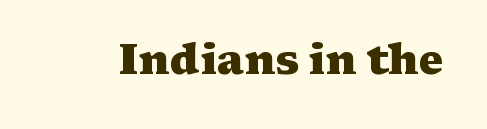
Nobody touched the tracking dial on this one. Look at the bottom of the vertical strokes: they flare into serifs here. Beneath every word, the page is bare. Is there any slant? The stems are plumb. Note the varied advance widths — an 'i' is clearly narrower than an 'm'. Weight: bold.
